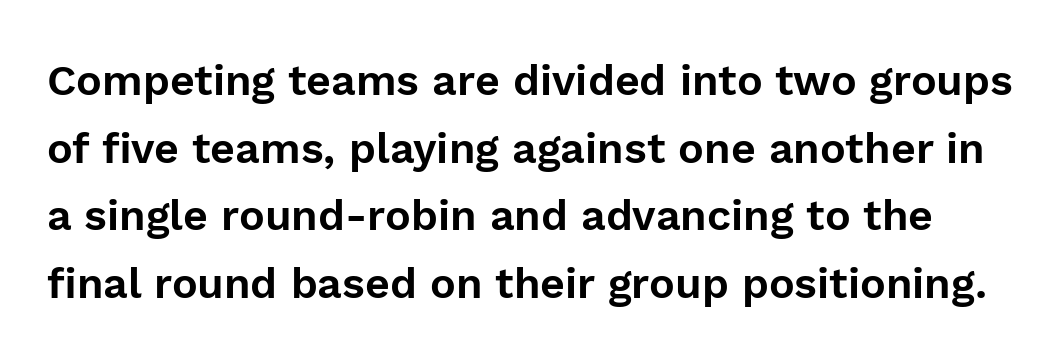
Q: Is the text italic (slanted)? A: No, it is upright.
Q: Is the typeface a serif or a sans-serif typeface? A: Sans-serif.
Q: Is the text underlined? A: No.
Q: Is the spacing between letters normal or unusually wide? A: Normal.
Q: Is the spacing between lines tight, normal or loose? A: Normal.
Q: Width (condensed, normal, or wide)? A: Normal.
Q: Stroke contrast? A: Low.
Q: x-height? A: Medium.
Q: Monospaced? A: No.
